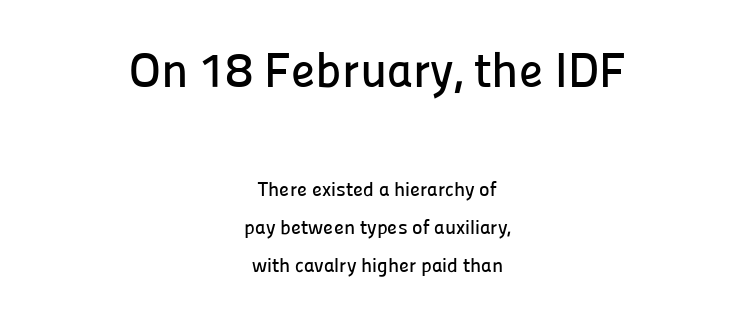
The letterforms sit shoulder to shoulder at normal distance. This sample uses an upright cut, with every glyph sitting square on the baseline. Is the lower block the larger one? No — the upper block carries the bigger type. Varying glyph widths throughout — classic text-font behaviour.
